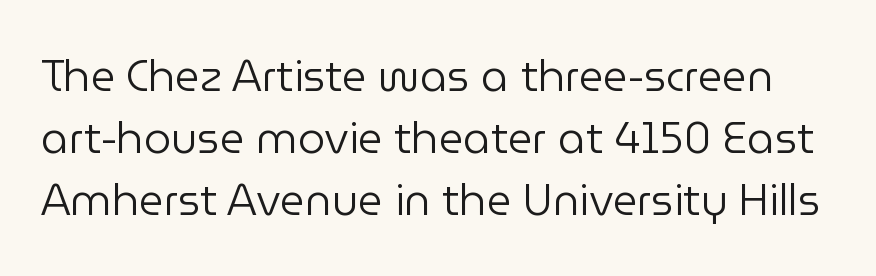
Interline gaps are of average width in this sample. These lines were composed using upright roman letters. Clear beneath every line of the passage. The text was rendered using a sans face with plain stroke endings.
